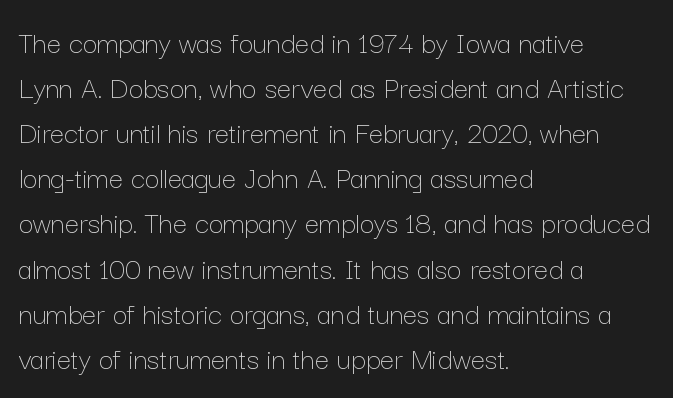
The image shows 32 px thin type, upright; set left-aligned, normal line spacing (1.41x), normal letter spacing, not underlined; low stroke contrast and a medium x-height.
